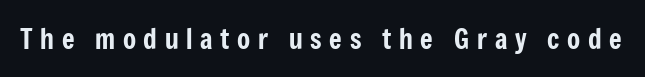
The image shows 27 px text type, upright; set unusually wide letter spacing (+0.28 em), not underlined.
